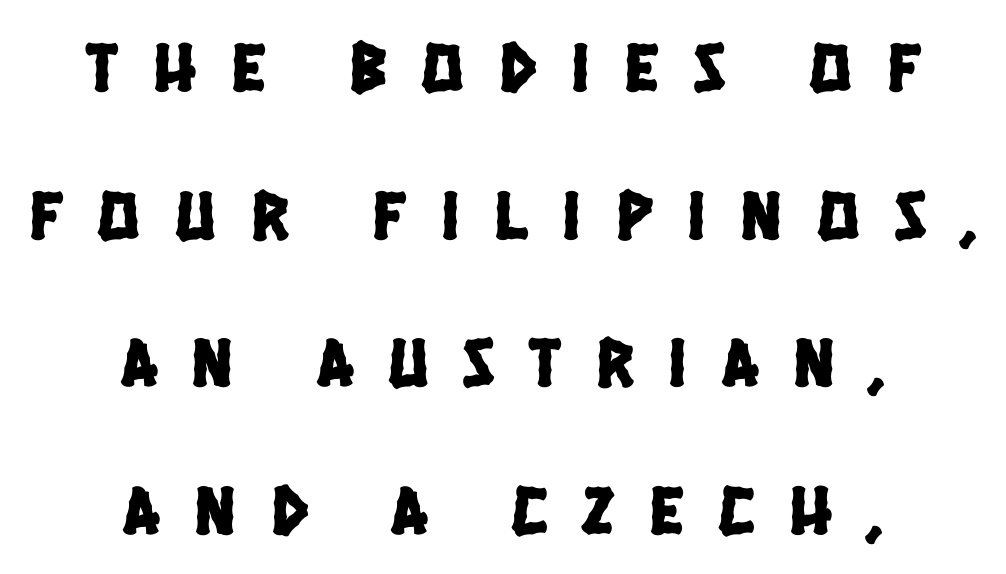
The image shows 70 px condensed sans-serif type; set centered, loose line spacing (2.11x), unusually wide letter spacing (+0.5 em), not underlined; low stroke contrast and a large x-height.
